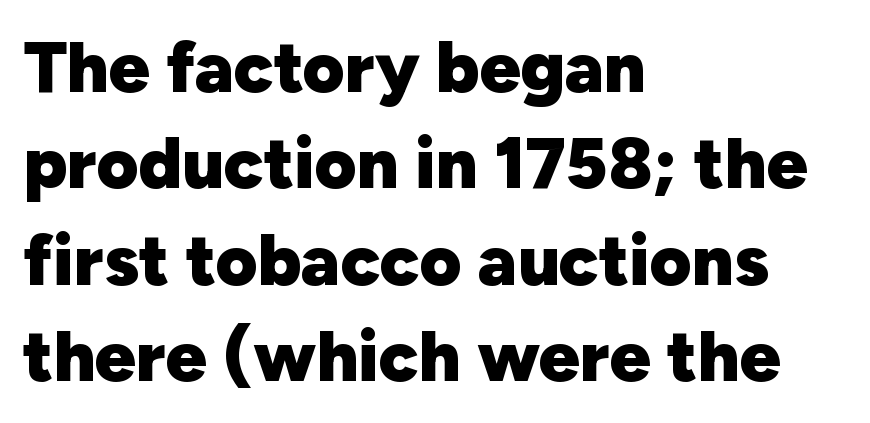
Q: Is the text bold? A: Yes.
Q: Is the text italic (slanted)? A: No, it is upright.
Q: Is the typeface a serif or a sans-serif typeface? A: Sans-serif.
Q: Is the text underlined? A: No.
Q: How is the paragraph aligned? A: Left-aligned.
Q: Is the spacing between letters normal or unusually wide? A: Normal.
Q: Is the spacing between lines tight, normal or loose? A: Normal.
Q: Width (condensed, normal, or wide)? A: Normal.
Q: Stroke contrast? A: Low.
Q: x-height? A: Medium.
Q: Monospaced? A: No.
